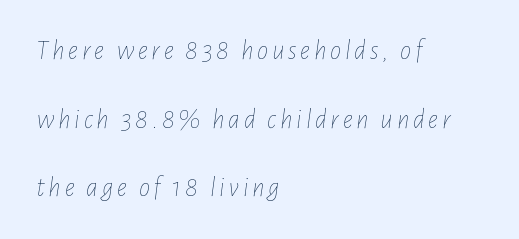
Q: Is the text bold? A: No.
Q: Is the text italic (slanted)? A: Yes, it leans right by about 7 degrees.
Q: Is the text underlined? A: No.
Q: How is the paragraph aligned? A: Left-aligned.
Q: Is the spacing between lines tight, normal or loose? A: Loose.
Q: Width (condensed, normal, or wide)? A: Condensed.
Q: Stroke contrast? A: Low.
Q: x-height? A: Medium.
Q: Monospaced? A: No.
